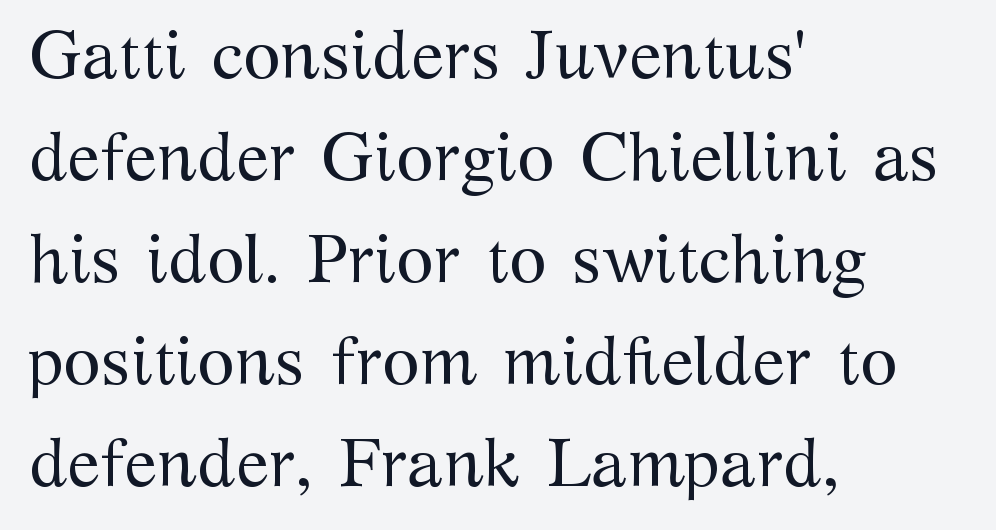
Q: Is the text bold? A: No.
Q: Is the text italic (slanted)? A: No, it is upright.
Q: Is the typeface a serif or a sans-serif typeface? A: Serif.
Q: Is the text underlined? A: No.
Q: How is the paragraph aligned? A: Left-aligned.
Q: Is the spacing between letters normal or unusually wide? A: Normal.
Q: Is the spacing between lines tight, normal or loose? A: Normal.
Q: Width (condensed, normal, or wide)? A: Normal.
Q: Stroke contrast? A: Medium.
Q: x-height? A: Medium.
Q: Monospaced? A: No.
